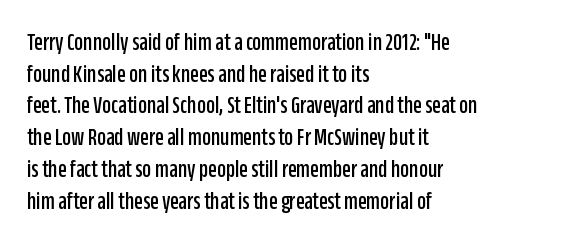
The rows are spaced the way most documents space them. No extra tracking has been applied to these lines. Which margin do the lines hug? The left one — the right edge is uneven. The gap between lines stays unmarked. If you drew a line through each stem, it would be perfectly vertical.
